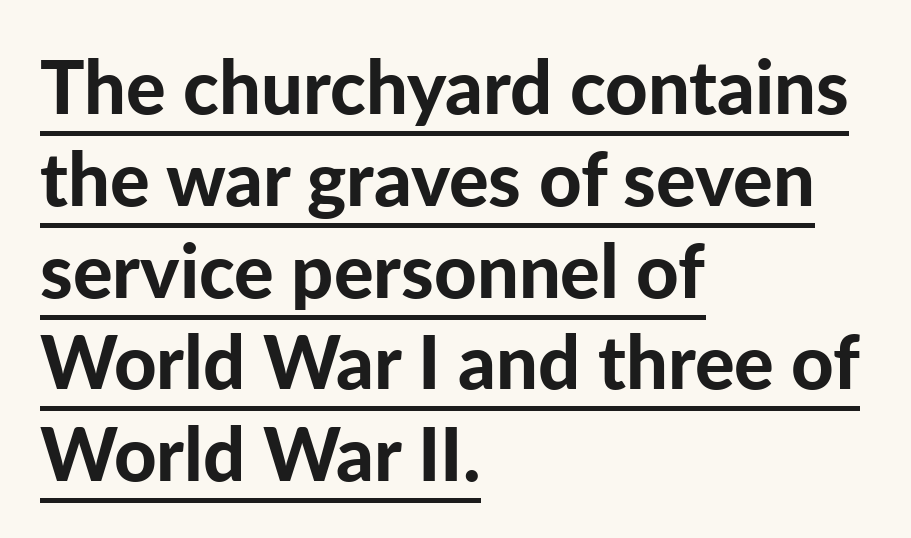
Q: Is the text bold? A: Yes.
Q: Is the text italic (slanted)? A: No, it is upright.
Q: Is the typeface a serif or a sans-serif typeface? A: Sans-serif.
Q: Is the text underlined? A: Yes.
Q: How is the paragraph aligned? A: Left-aligned.
Q: Is the spacing between letters normal or unusually wide? A: Normal.
Q: Width (condensed, normal, or wide)? A: Normal.
Q: Stroke contrast? A: Low.
Q: x-height? A: Medium.
Q: Monospaced? A: No.
